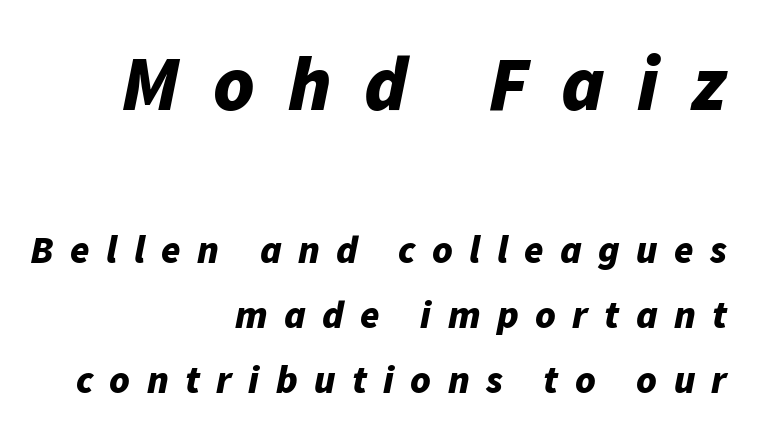
Q: Is the text bold? A: Yes.
Q: Is the text italic (slanted)? A: Yes, it leans right by about 11 degrees.
Q: Is the text underlined? A: No.
Q: How is the paragraph aligned? A: Right-aligned.
Q: Is the spacing between letters normal or unusually wide? A: Unusually wide.
Q: Is the spacing between lines tight, normal or loose? A: Normal.
Q: Which block of text is set in a larger size, the first (top) or the second (bottom)? A: The first (top) one.
Q: Width (condensed, normal, or wide)? A: Normal.
Q: Stroke contrast? A: Low.
Q: x-height? A: Medium.
Q: Monospaced? A: No.
